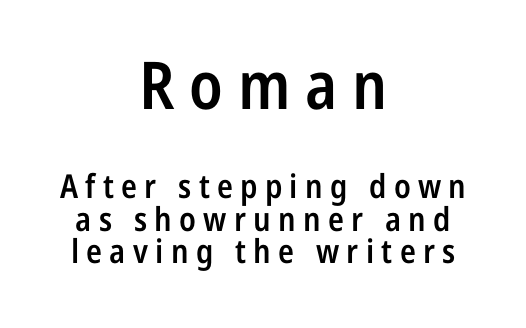
Q: Is the text bold? A: Semi-bold.
Q: Is the text italic (slanted)? A: No, it is upright.
Q: Is the typeface a serif or a sans-serif typeface? A: Sans-serif.
Q: Is the text underlined? A: No.
Q: How is the paragraph aligned? A: Centered.
Q: Is the spacing between letters normal or unusually wide? A: Unusually wide.
Q: Is the spacing between lines tight, normal or loose? A: Tight.
Q: Which block of text is set in a larger size, the first (top) or the second (bottom)? A: The first (top) one.
Q: Width (condensed, normal, or wide)? A: Condensed.
Q: Stroke contrast? A: Low.
Q: x-height? A: Medium.
Q: Monospaced? A: No.
